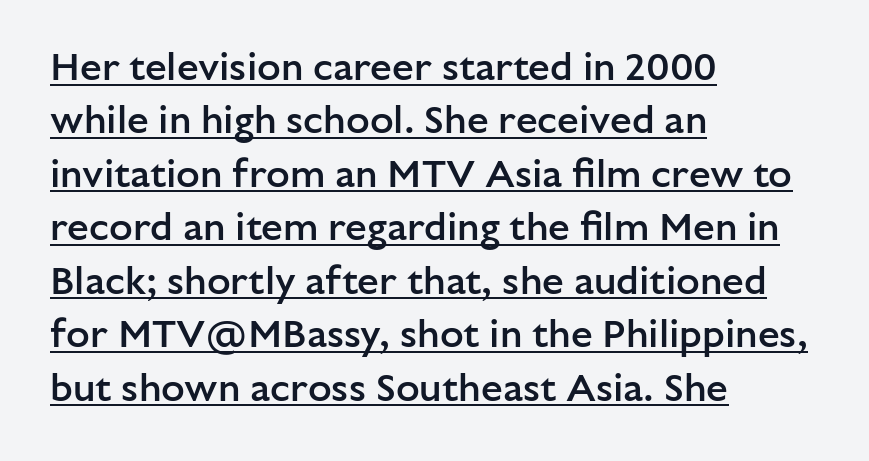
Does the weight exceed regular? Yes, but only to semibold. Stroke terminals: plain, sans-serif. In terms of letterspacing, this is plain default setting. Which margin do the lines hug? The left one — the right edge is uneven. Students, observe the line beneath the letters — that is underlining. The lines sit at an ordinary, default distance from one another.
